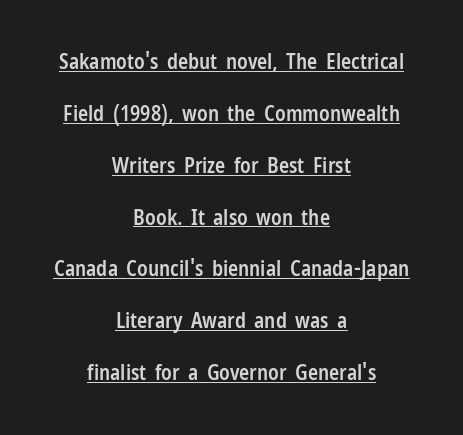
The image shows 21 px text type, upright; set centered, loose line spacing (2.47x), normal letter spacing, underlined.
